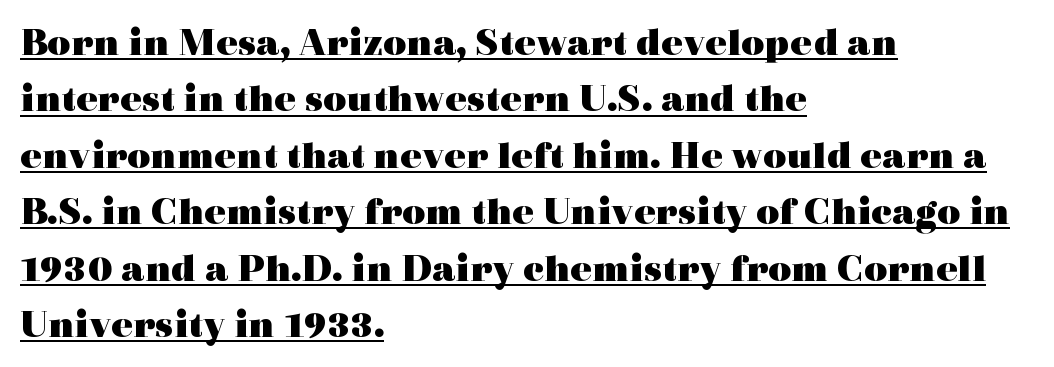
Q: Is the text bold? A: Yes.
Q: Is the text italic (slanted)? A: No, it is upright.
Q: Is the typeface a serif or a sans-serif typeface? A: Serif.
Q: Is the text underlined? A: Yes.
Q: How is the paragraph aligned? A: Left-aligned.
Q: Is the spacing between letters normal or unusually wide? A: Normal.
Q: Is the spacing between lines tight, normal or loose? A: Normal.
Q: Width (condensed, normal, or wide)? A: Wide.
Q: x-height? A: Medium.
Q: Monospaced? A: No.
